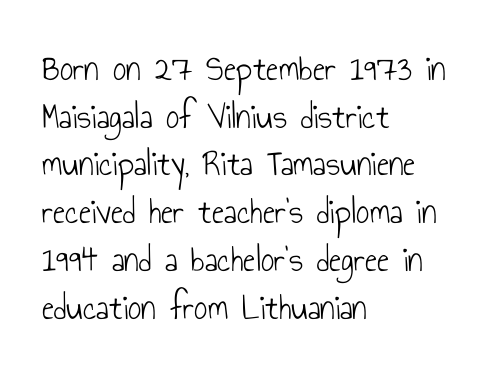
The image shows 37 px light, condensed sans-serif type, upright; set left-aligned, normal line spacing (1.29x), normal letter spacing, not underlined; low stroke contrast and a small x-height.
